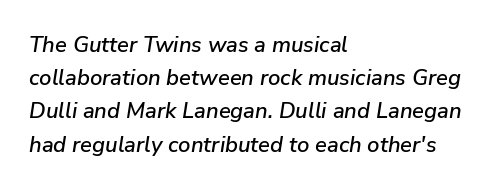
The rendering applies a slant to the glyphs. In CSS terms this would be text-align: left. The rendering keeps characters at their native spacing. The space between consecutive lines is moderate. Rule under the text: the space is simply empty.
